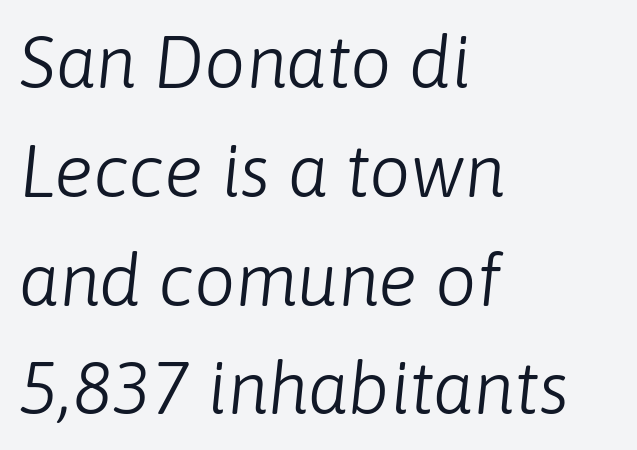
The image shows 73 px light type, italic (leaning right); set left-aligned, normal line spacing (1.49x), normal letter spacing, not underlined; low stroke contrast and a medium x-height.
